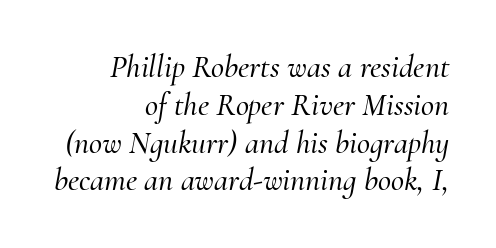
Q: Is the text italic (slanted)? A: Yes, it leans right by about 10 degrees.
Q: Is the typeface a serif or a sans-serif typeface? A: Serif.
Q: Is the text underlined? A: No.
Q: How is the paragraph aligned? A: Right-aligned.
Q: Is the spacing between letters normal or unusually wide? A: Normal.
Q: Width (condensed, normal, or wide)? A: Normal.
Q: Stroke contrast? A: Medium.
Q: x-height? A: Small.
Q: Monospaced? A: No.
